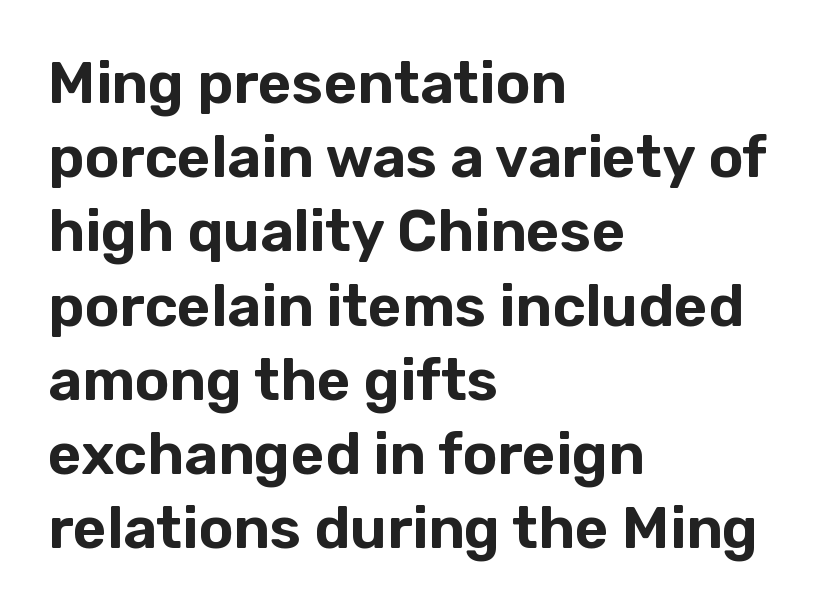
The typography opts for an upright posture over an oblique one. The area under the type is left untouched. The typeface chosen for these lines omits serifs. In terms of letterspacing, this is plain default setting.
